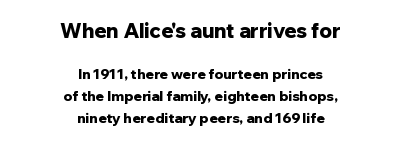
{"italic": "no", "bold": "yes", "underline": "no", "align": "center", "line_spacing": "normal", "line_spacing_ratio": 1.57, "letter_spacing": "normal", "letter_spacing_em": 0.0, "larger_block": "first", "size_ratio": 1.43, "glyph_px": 20}
